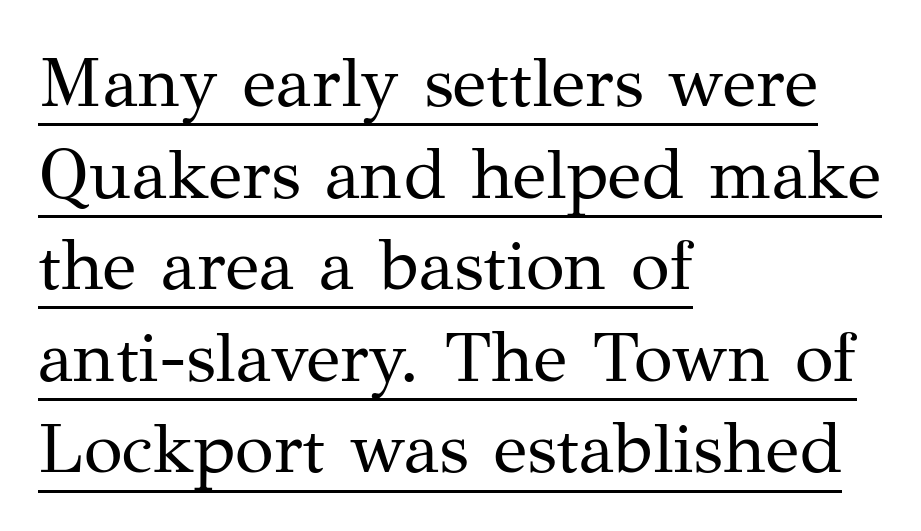
Q: Is the text bold? A: No.
Q: Is the text italic (slanted)? A: No, it is upright.
Q: Is the typeface a serif or a sans-serif typeface? A: Serif.
Q: Is the text underlined? A: Yes.
Q: How is the paragraph aligned? A: Left-aligned.
Q: Is the spacing between letters normal or unusually wide? A: Normal.
Q: Is the spacing between lines tight, normal or loose? A: Normal.
Q: Width (condensed, normal, or wide)? A: Normal.
Q: Stroke contrast? A: Medium.
Q: x-height? A: Medium.
Q: Monospaced? A: No.
